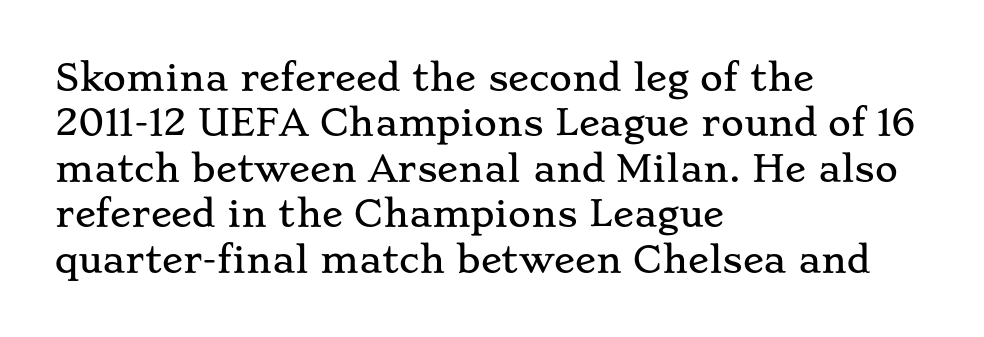
{"serif": "yes", "italic": "no", "width": "wide", "stroke_contrast": "low", "x_height": "small", "monospaced": "no", "underline": "no", "align": "left", "line_spacing": "normal", "line_spacing_ratio": 1.3, "letter_spacing": "normal", "letter_spacing_em": 0.0, "glyph_px": 35}
